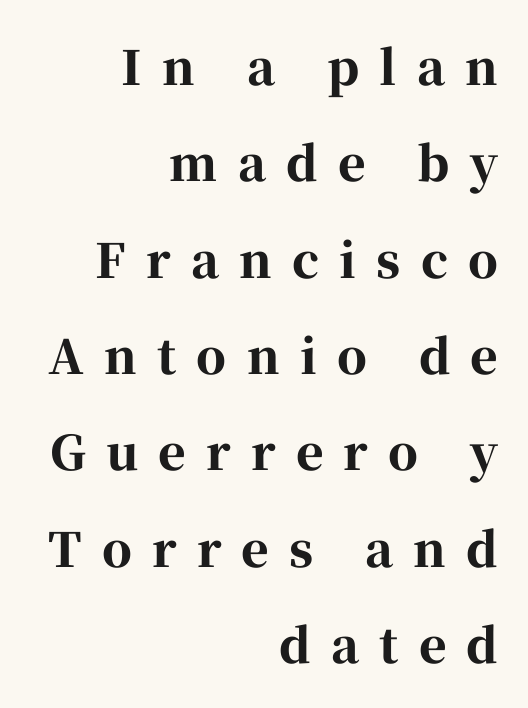
{"serif": "yes", "italic": "no", "bold": "yes", "weight": "bold", "width": "normal", "stroke_contrast": "high", "x_height": "medium", "monospaced": "no", "underline": "no", "align": "right", "line_spacing": "loose", "line_spacing_ratio": 2.05, "letter_spacing": "wide", "letter_spacing_em": 0.43, "glyph_px": 47}
